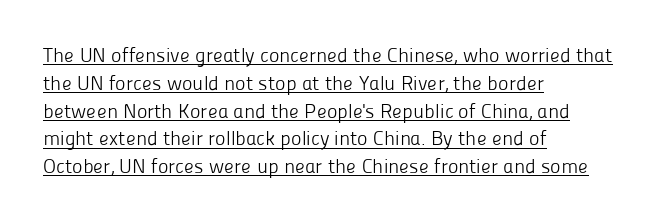
{"italic": "no", "bold": "no", "underline": "yes", "align": "left", "line_spacing": "normal", "line_spacing_ratio": 1.39, "letter_spacing": "normal", "letter_spacing_em": 0.0, "glyph_px": 20}
